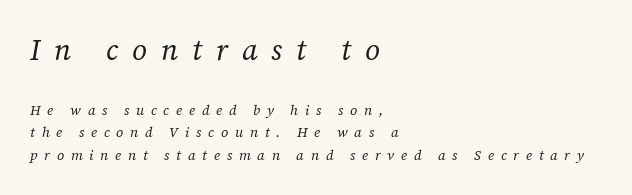
The font is comparable to plain body text, perhaps lighter. Old-style or modern, the face here clearly has serifs. The whole block is typeset with a tilt. The passage shown is typed in a proportional face where columns would drift. Caption: multi-line text, flush left, ragged right. Is there much room between lines? A standard amount, neither cramped nor airy.
